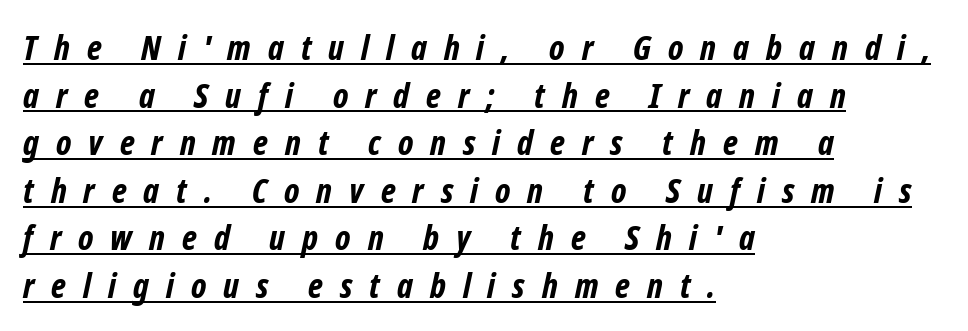
Here the glyphs are tracked loosely, breaking word shapes into spaced letters. In terms of letterform style, serifs are entirely absent. Every letter is thick-stroked: bold, no question. In CSS terms this would be text-align: left.
